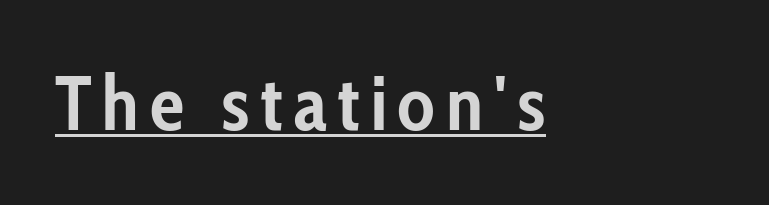
Q: Is the text bold? A: Yes.
Q: Is the text italic (slanted)? A: No, it is upright.
Q: Is the typeface a serif or a sans-serif typeface? A: Sans-serif.
Q: Is the text underlined? A: Yes.
Q: How is the paragraph aligned? A: Left-aligned.
Q: Width (condensed, normal, or wide)? A: Condensed.
Q: Stroke contrast? A: Low.
Q: x-height? A: Medium.
Q: Monospaced? A: No.
